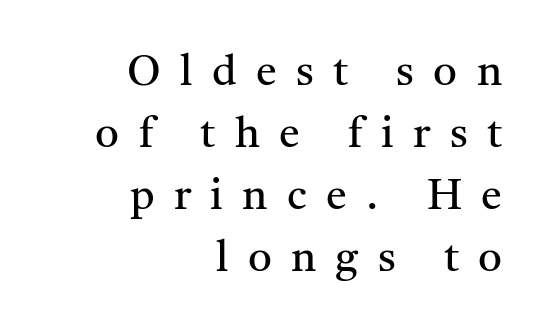
Q: Is the text bold? A: No.
Q: Is the text italic (slanted)? A: No, it is upright.
Q: Is the typeface a serif or a sans-serif typeface? A: Serif.
Q: Is the text underlined? A: No.
Q: How is the paragraph aligned? A: Right-aligned.
Q: Is the spacing between letters normal or unusually wide? A: Unusually wide.
Q: Is the spacing between lines tight, normal or loose? A: Normal.
Q: Width (condensed, normal, or wide)? A: Normal.
Q: Stroke contrast? A: Medium.
Q: x-height? A: Medium.
Q: Monospaced? A: No.
